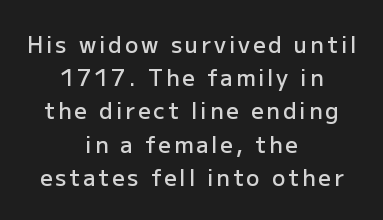
{"italic": "no", "bold": "semi", "underline": "no", "align": "center", "line_spacing": "normal", "line_spacing_ratio": 1.51, "glyph_px": 22}
